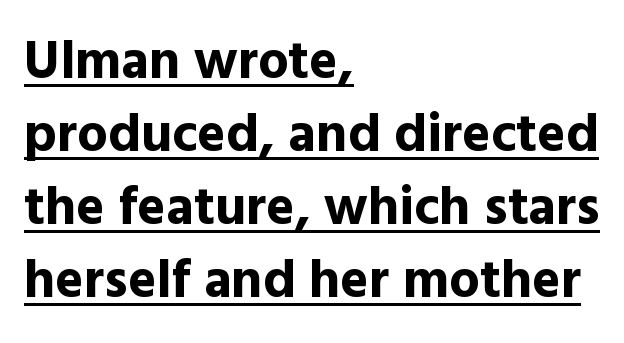
Q: Is the text bold? A: Yes.
Q: Is the text italic (slanted)? A: No, it is upright.
Q: Is the typeface a serif or a sans-serif typeface? A: Sans-serif.
Q: Is the text underlined? A: Yes.
Q: How is the paragraph aligned? A: Left-aligned.
Q: Is the spacing between letters normal or unusually wide? A: Normal.
Q: Is the spacing between lines tight, normal or loose? A: Normal.
Q: Width (condensed, normal, or wide)? A: Normal.
Q: x-height? A: Medium.
Q: Monospaced? A: No.
